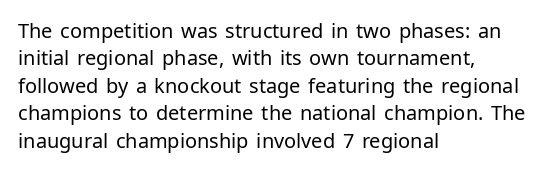
Caption: standard tracking, unaltered. Alignment: flush left. Line spacing here is normal. Weight: not bold — regular or lighter.
